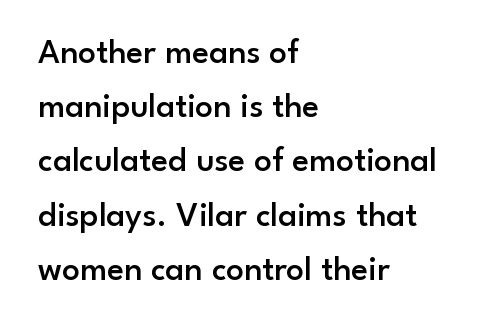
{"serif": "no", "italic": "no", "bold": "semi", "weight": "semibold", "width": "normal", "stroke_contrast": "low", "x_height": "small", "monospaced": "no", "underline": "no", "align": "left", "line_spacing": "normal", "line_spacing_ratio": 1.55, "letter_spacing": "normal", "letter_spacing_em": 0.0, "glyph_px": 35}
